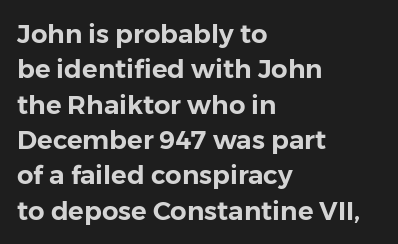
The passage shown stacks its lines at a standard gap. These lines stack with their left ends in a neat column. A roman cut, with each character standing at attention. Caption: standard tracking, unaltered. Words float on clear page, feet unadorned.
